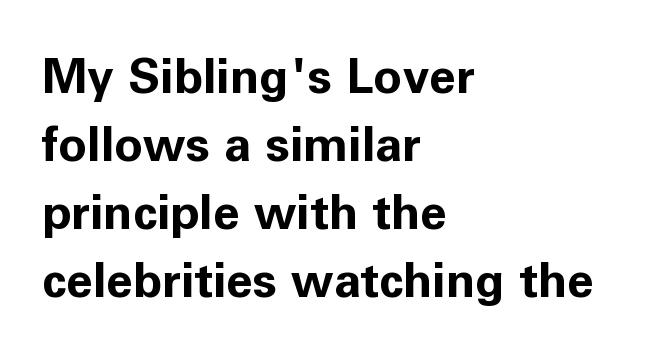
Proportional: the letters do not fall into vertical columns. No extra tracking has been applied to these lines. I'd call this a sans setting — the letters go barefoot. These lines stack with their left ends in a neat column. The vertical gap from one line to the next is medium.
